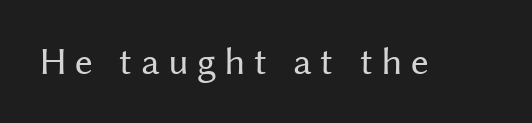
Q: Is the text bold? A: No.
Q: Is the text italic (slanted)? A: No, it is upright.
Q: Is the typeface a serif or a sans-serif typeface? A: Sans-serif.
Q: Is the text underlined? A: No.
Q: Is the spacing between letters normal or unusually wide? A: Unusually wide.
Q: Width (condensed, normal, or wide)? A: Normal.
Q: Stroke contrast? A: Medium.
Q: x-height? A: Medium.
Q: Monospaced? A: No.
